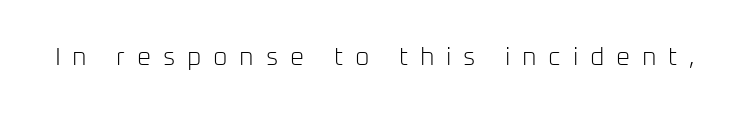
Q: Is the text bold? A: No.
Q: Is the text italic (slanted)? A: No, it is upright.
Q: Is the text underlined? A: No.
Q: Is the spacing between letters normal or unusually wide? A: Unusually wide.
